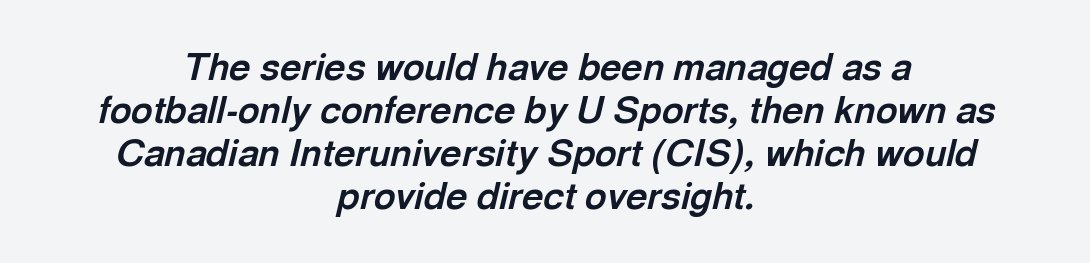
The image shows 37 px bold type, italic (leaning right); set centered, line spacing 1.16x, normal letter spacing, not underlined; a medium x-height.
